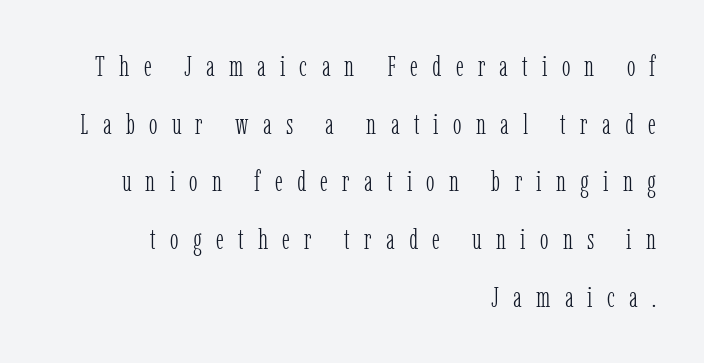
These lines stack with their right ends in a neat column. Bold? No — there's no thickening of the strokes. The block of text is sparse from top to bottom, with ample space between rows. A bare baseline throughout the passage.
